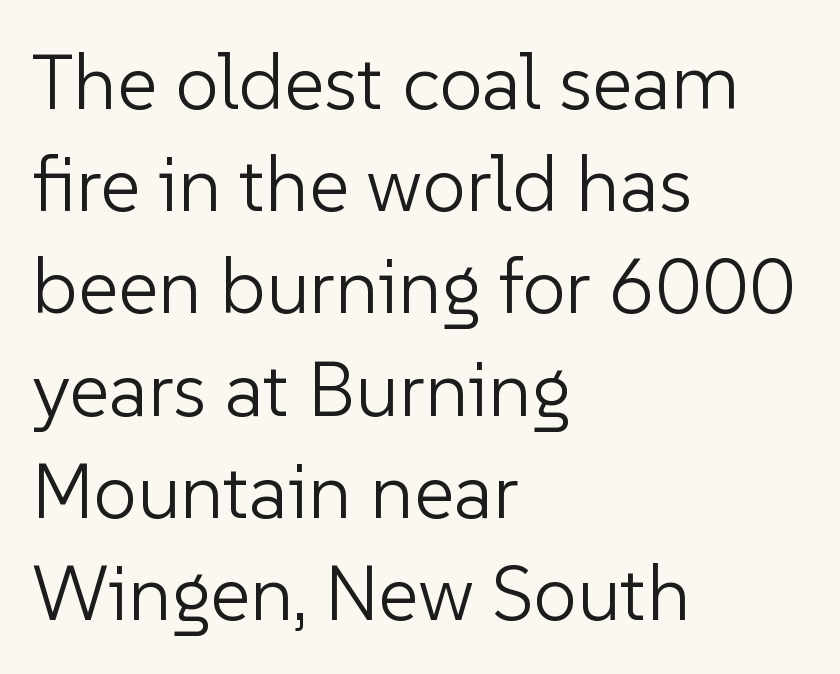
The image shows 78 px light sans-serif type, upright; set left-aligned, normal line spacing (1.31x), normal letter spacing, not underlined; low stroke contrast and a medium x-height.
